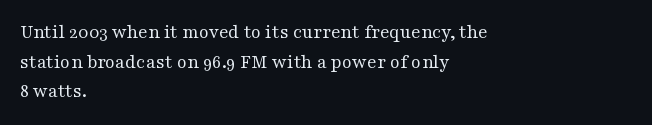
The image shows 20 px text type, upright; set left-aligned, normal line spacing (1.48x), normal letter spacing, not underlined.
